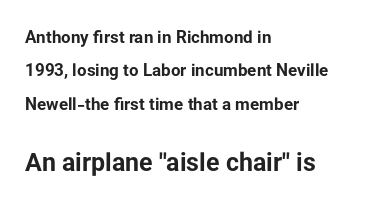
Decoration check: the copy has no underline. The composition opens small and finishes big. Strong, thick strokes mark this as bold type. The setting favours the left margin, as ordinary paragraphs usually do.
